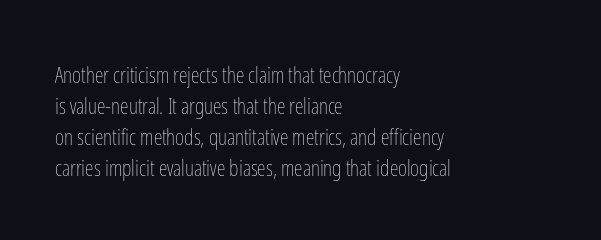
The words here are not underlined. Default kerning and tracking; the words read as compact shapes. The paragraph shown leans on its left margin. Posture: straight, roman, zero tilt. Vertical stems look standard width or narrower in stroke. Vertical spacing — default.
